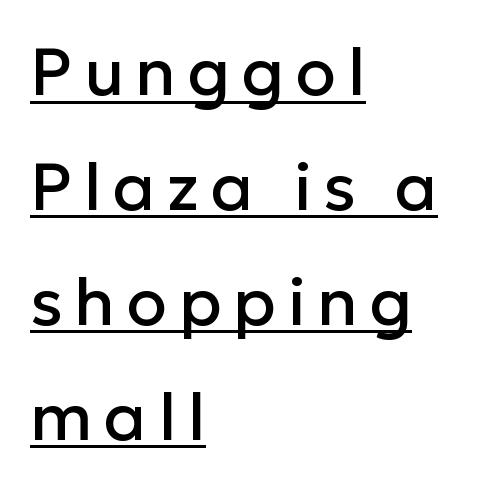
To sum up the face: it is a sans, with no serifs. The face used here appears with an underline applied. The passage is arranged the way most books set body copy — flush left. The face used here is proportionally spaced, like ordinary book or web type.
